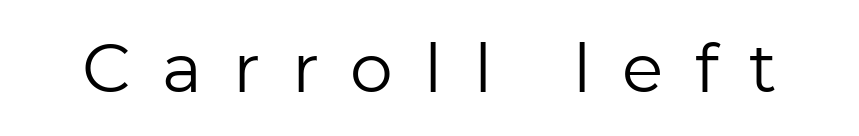
{"serif": "no", "italic": "no", "bold": "no", "weight": "regular", "width": "normal", "stroke_contrast": "low", "x_height": "medium", "monospaced": "no", "underline": "no", "letter_spacing": "wide", "letter_spacing_em": 0.46, "glyph_px": 68}
